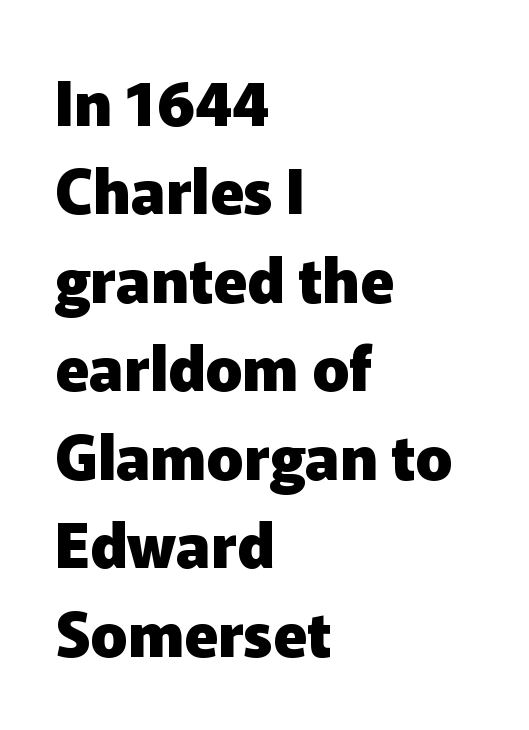
Q: Is the text bold? A: Yes.
Q: Is the text italic (slanted)? A: No, it is upright.
Q: Is the typeface a serif or a sans-serif typeface? A: Sans-serif.
Q: Is the text underlined? A: No.
Q: How is the paragraph aligned? A: Left-aligned.
Q: Is the spacing between letters normal or unusually wide? A: Normal.
Q: Is the spacing between lines tight, normal or loose? A: Normal.
Q: Width (condensed, normal, or wide)? A: Normal.
Q: Stroke contrast? A: Low.
Q: x-height? A: Medium.
Q: Monospaced? A: No.
